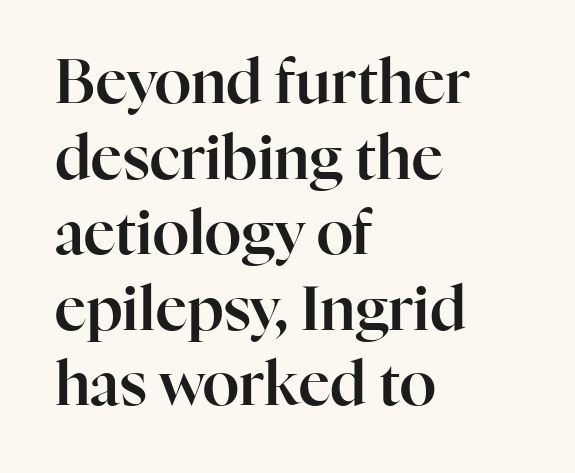
The image shows 60 px serif type, upright; set left-aligned, normal line spacing (1.26x), normal letter spacing, not underlined; high stroke contrast and a medium x-height.
